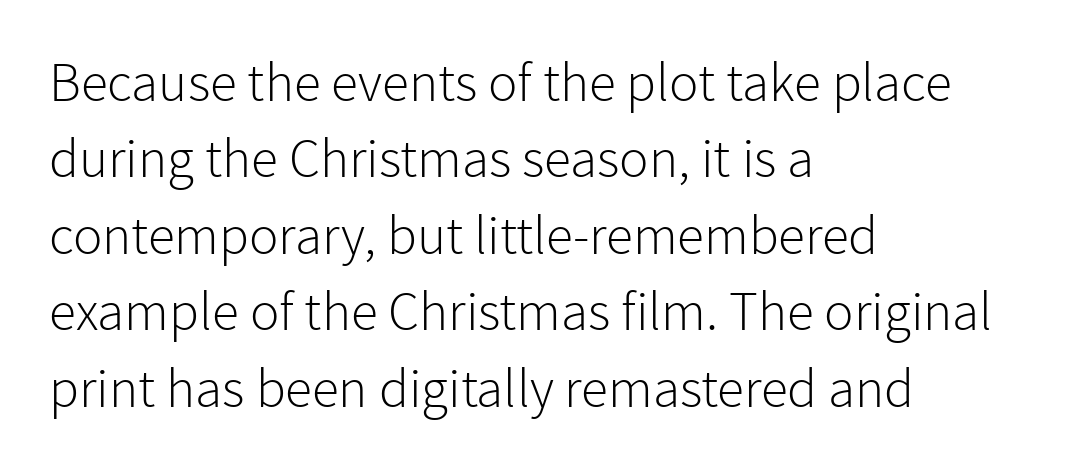
The image shows 55 px light sans-serif type, upright; set left-aligned, normal line spacing (1.39x), normal letter spacing, not underlined; low stroke contrast and a medium x-height.
